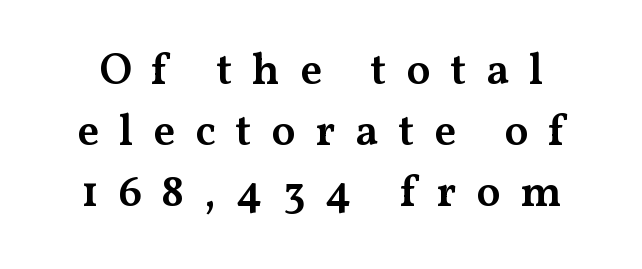
Designer's note — italics off, roman on. The face used here is proportionally spaced, like ordinary book or web type. The specimen omits any rule beneath the text block's lines. One glance says typical: line gaps are just what's usual.
